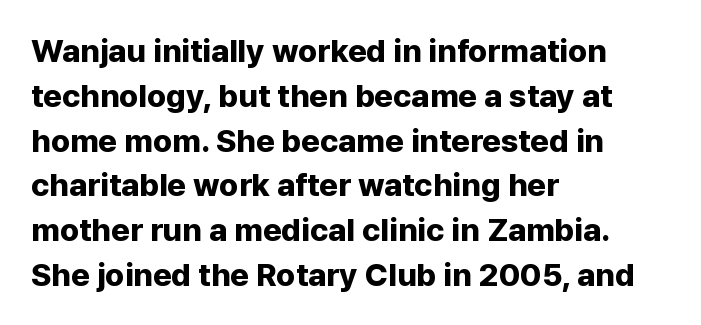
{"serif": "no", "italic": "no", "bold": "yes", "weight": "bold", "width": "normal", "stroke_contrast": "low", "x_height": "medium", "monospaced": "no", "underline": "no", "align": "left", "line_spacing": "normal", "line_spacing_ratio": 1.4, "letter_spacing": "normal", "letter_spacing_em": 0.0, "glyph_px": 32}
